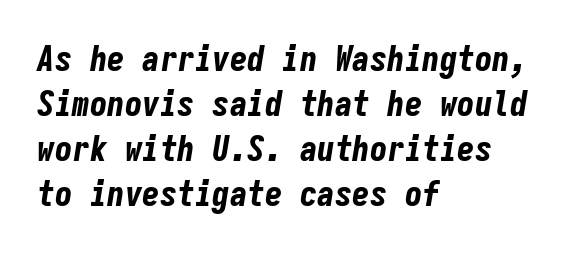
{"italic": "yes", "lean": "right", "slant_degrees": 9, "bold": "yes", "weight": "bold", "width": "condensed", "stroke_contrast": "low", "x_height": "medium", "monospaced": "yes", "underline": "no", "align": "left", "line_spacing": "normal", "line_spacing_ratio": 1.29, "letter_spacing": "normal", "letter_spacing_em": 0.0, "glyph_px": 35}
